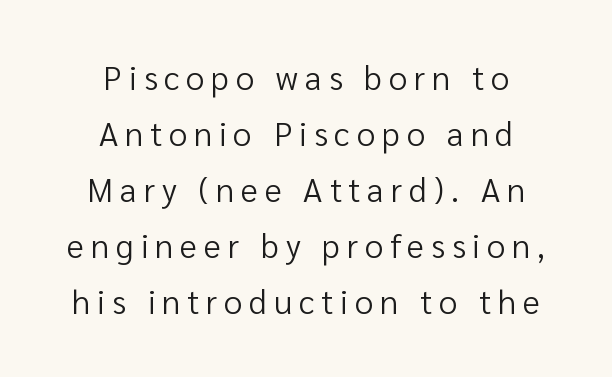
In terms of letterform style, serifs are entirely absent. Nope, not italic — everything's standing straight. One-word summary of the alignment: center. This is not heavy type; no bold has been used. Is this a fixed-width face? No — the glyphs have proportional, varying widths. If you measured baseline to baseline, you'd find a middling distance.
